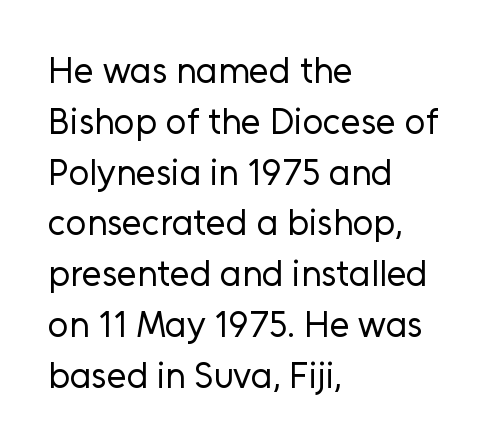
{"serif": "no", "italic": "no", "bold": "no", "weight": "regular", "width": "normal", "stroke_contrast": "low", "x_height": "medium", "monospaced": "no", "underline": "no", "align": "left", "line_spacing": "normal", "line_spacing_ratio": 1.41, "letter_spacing": "normal", "letter_spacing_em": 0.0, "glyph_px": 36}
